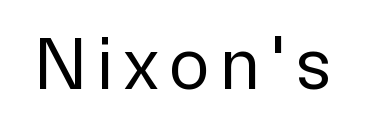
Q: Is the text bold? A: No.
Q: Is the text italic (slanted)? A: No, it is upright.
Q: Is the typeface a serif or a sans-serif typeface? A: Sans-serif.
Q: Is the text underlined? A: No.
Q: Width (condensed, normal, or wide)? A: Normal.
Q: Stroke contrast? A: Low.
Q: x-height? A: Medium.
Q: Monospaced? A: No.
